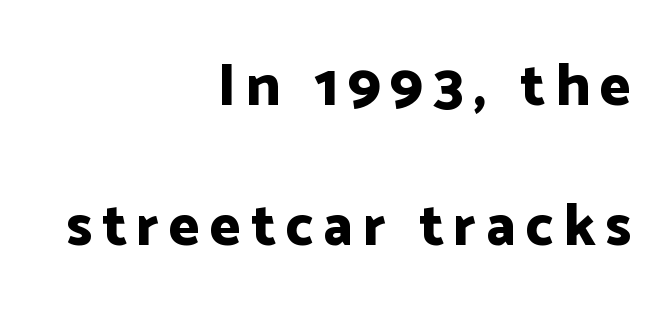
The image shows 59 px bold sans-serif type, upright; set right-aligned, loose line spacing (2.37x), not underlined; low stroke contrast and a medium x-height.
